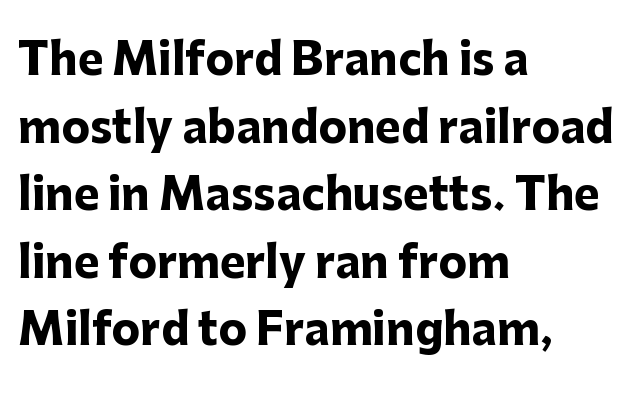
Q: Is the text bold? A: Yes.
Q: Is the text italic (slanted)? A: No, it is upright.
Q: Is the typeface a serif or a sans-serif typeface? A: Sans-serif.
Q: Is the text underlined? A: No.
Q: How is the paragraph aligned? A: Left-aligned.
Q: Is the spacing between letters normal or unusually wide? A: Normal.
Q: Is the spacing between lines tight, normal or loose? A: Normal.
Q: Width (condensed, normal, or wide)? A: Normal.
Q: Stroke contrast? A: Low.
Q: x-height? A: Medium.
Q: Monospaced? A: No.
